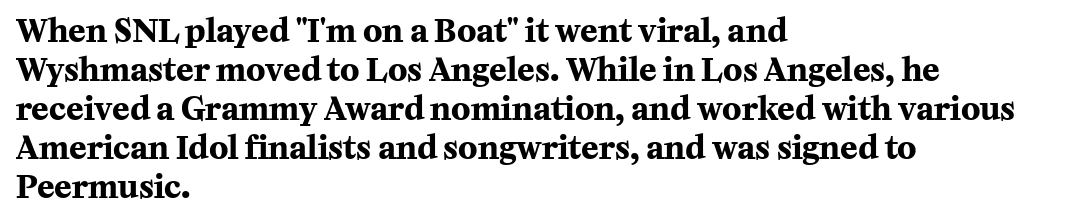
The image shows 32 px bold serif type, upright; set left-aligned, line spacing 1.22x, normal letter spacing, not underlined; medium stroke contrast and a medium x-height.
